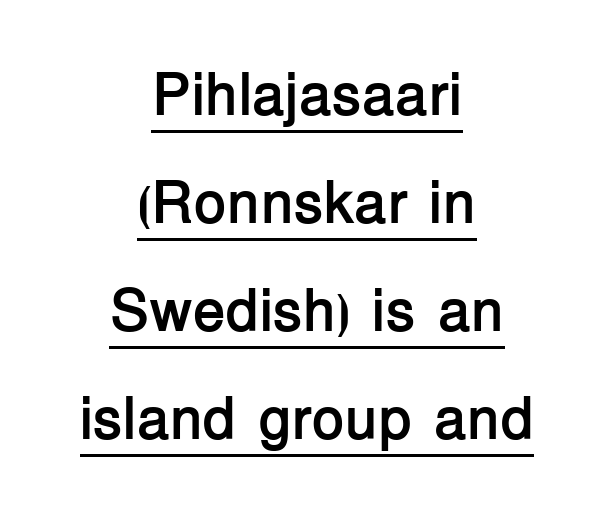
Unlike a traditional serif, this face leaves its strokes unadorned. The paragraph has two soft edges and a firm central axis. These lines carry a lot of weight — the face is fully bold. Inter-character spacing is left at the font's built-in metrics.
